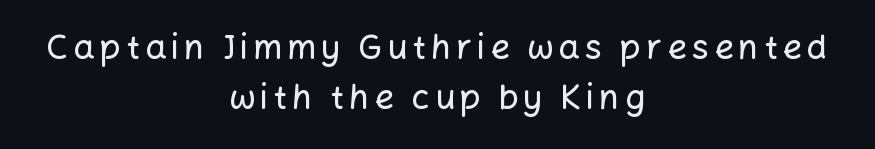
How would I describe the line gaps? Plain and ordinary. The space beneath each line is pristine and unruled. Note the varied advance widths — an 'i' is clearly narrower than an 'm'. The rendering shows plain stroke endings on the letterforms — a sans-serif design. Where is the straight margin? There isn't one; the lines are centered.
